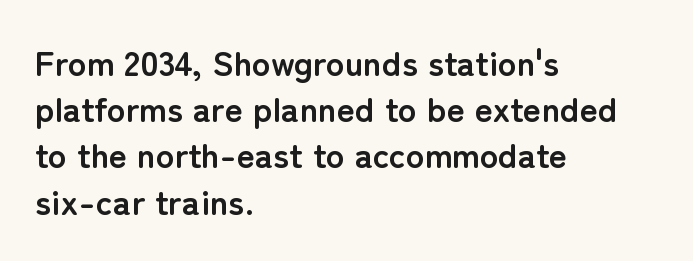
Tall strokes in this sample are plumb rather than angled. The passage is arranged the way most books set body copy — flush left. Observe the ordinary spacing: letters are neighbours, not strangers. Note the varied advance widths — an 'i' is clearly narrower than an 'm'. The leading is moderate, giving the passage an even texture. The words here are not underlined.
